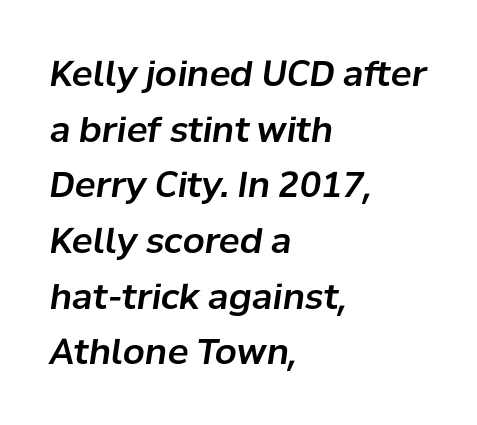
Underline: absent. The face used here is proportionally spaced, like ordinary book or web type. Horizontal bands of white between lines are of average thickness. It's the slanting kind of type. Observe the ordinary spacing: letters are neighbours, not strangers.
